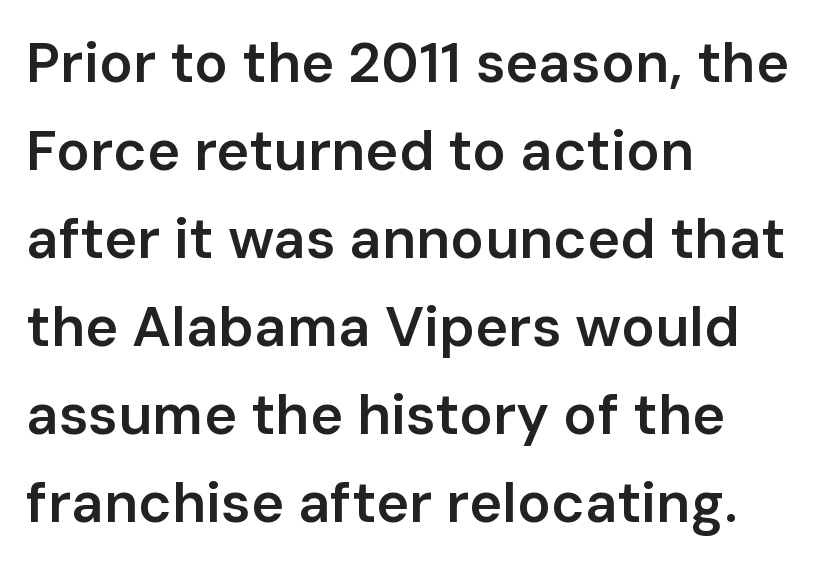
{"serif": "no", "italic": "no", "bold": "semi", "weight": "semibold", "width": "normal", "stroke_contrast": "low", "x_height": "medium", "monospaced": "no", "underline": "no", "align": "left", "line_spacing": "normal", "line_spacing_ratio": 1.57, "letter_spacing": "normal", "letter_spacing_em": 0.0, "glyph_px": 56}
